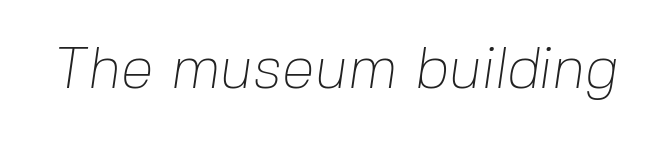
{"serif": "no", "bold": "no", "weight": "thin", "width": "normal", "stroke_contrast": "low", "x_height": "medium", "monospaced": "no", "underline": "no", "letter_spacing": "normal", "letter_spacing_em": 0.0, "glyph_px": 59}
